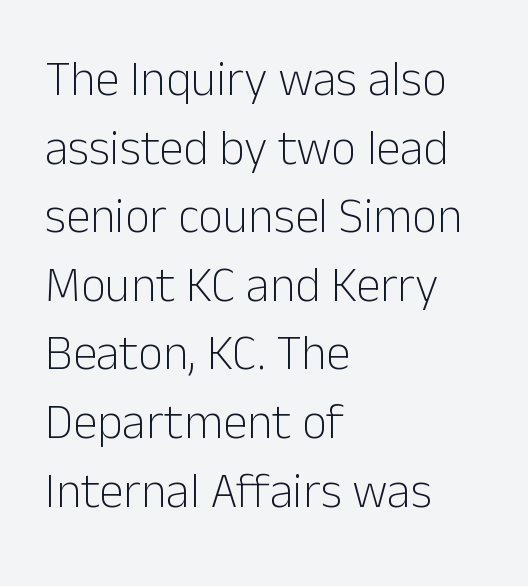
Q: Is the text bold? A: No.
Q: Is the text italic (slanted)? A: No, it is upright.
Q: Is the typeface a serif or a sans-serif typeface? A: Sans-serif.
Q: Is the text underlined? A: No.
Q: How is the paragraph aligned? A: Left-aligned.
Q: Is the spacing between letters normal or unusually wide? A: Normal.
Q: Is the spacing between lines tight, normal or loose? A: Normal.
Q: Width (condensed, normal, or wide)? A: Normal.
Q: Stroke contrast? A: Low.
Q: x-height? A: Medium.
Q: Monospaced? A: No.
